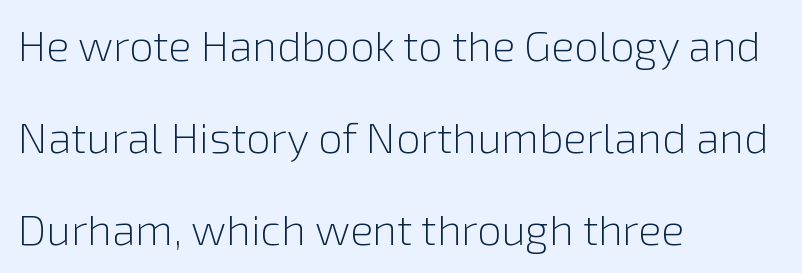
{"serif": "no", "italic": "no", "bold": "no", "weight": "light", "width": "normal", "stroke_contrast": "low", "x_height": "medium", "monospaced": "no", "underline": "no", "align": "left", "line_spacing": "loose", "line_spacing_ratio": 2.14, "letter_spacing": "normal", "letter_spacing_em": 0.0, "glyph_px": 43}
